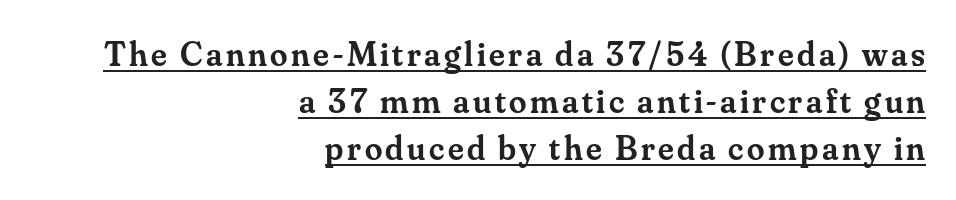
This sample keeps an unexceptional amount of space between lines. Decoration check: the copy is underlined. The font's upright variant was chosen for this text. The ragged edge is on the left, which tells us the setting is flush right.
